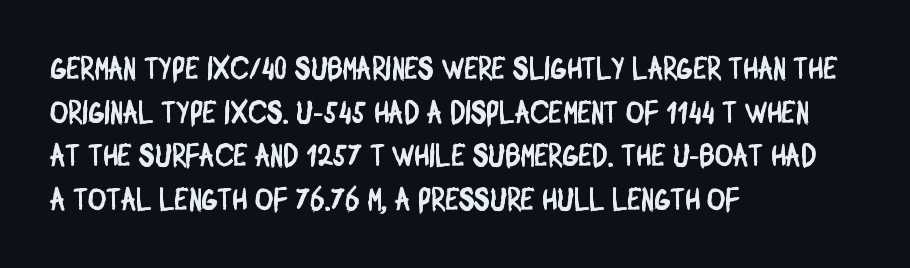
The image shows 31 px condensed sans-serif type; set left-aligned, normal line spacing (1.41x), normal letter spacing, not underlined; low stroke contrast and a large x-height.
